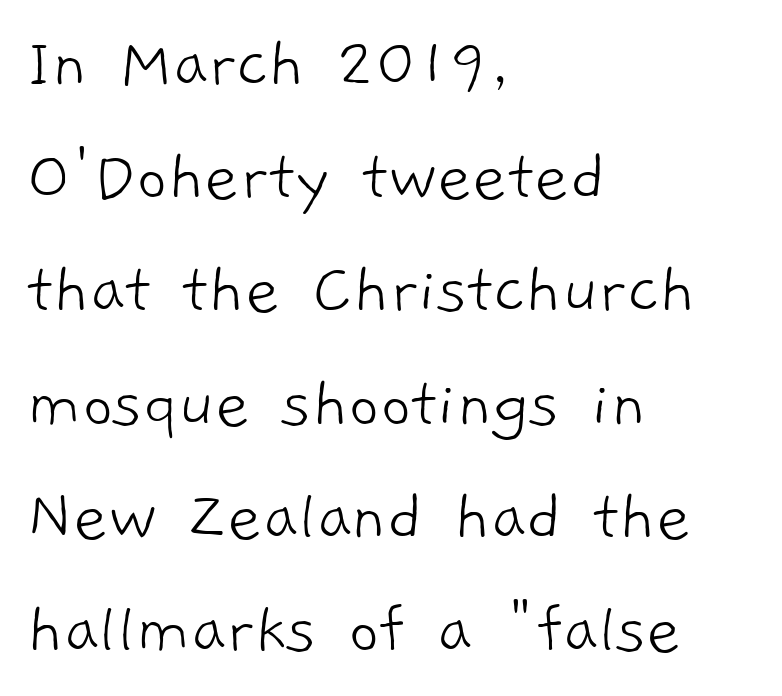
The vertical gap from one line to the next is medium. Plain, unruled lines of type. Stroke mass is kept to a normal reading level or below. The gaps between neighbouring characters are ordinary and unremarkable. The face used here is proportionally spaced, like ordinary book or web type.
